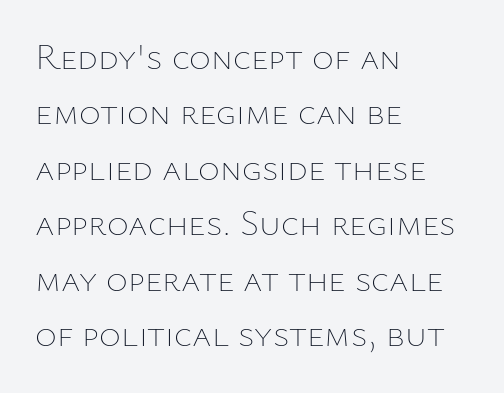
The image shows 37 px thin type, upright; set left-aligned, normal line spacing (1.5x), normal letter spacing, not underlined; low stroke contrast and a medium x-height.
